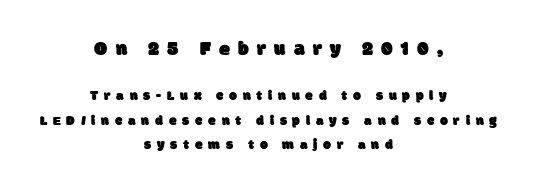
The image shows 20 px text type; set centered, line spacing 1.76x, unusually wide letter spacing (+0.41 em), not underlined; the first (top) block is 1.43x larger.
